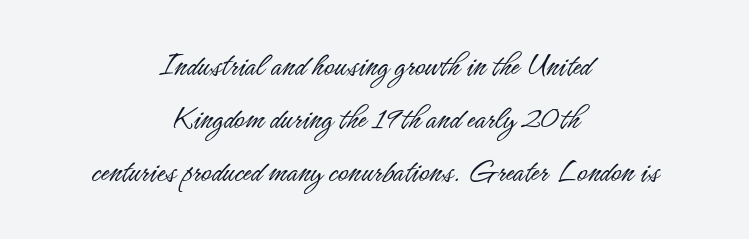
Q: Is the text bold? A: No.
Q: Is the text italic (slanted)? A: Yes.
Q: Is the typeface a serif or a sans-serif typeface? A: Sans-serif.
Q: Is the text underlined? A: No.
Q: How is the paragraph aligned? A: Centered.
Q: Is the spacing between letters normal or unusually wide? A: Normal.
Q: Is the spacing between lines tight, normal or loose? A: Normal.
Q: Width (condensed, normal, or wide)? A: Condensed.
Q: Stroke contrast? A: Low.
Q: x-height? A: Small.
Q: Monospaced? A: No.
